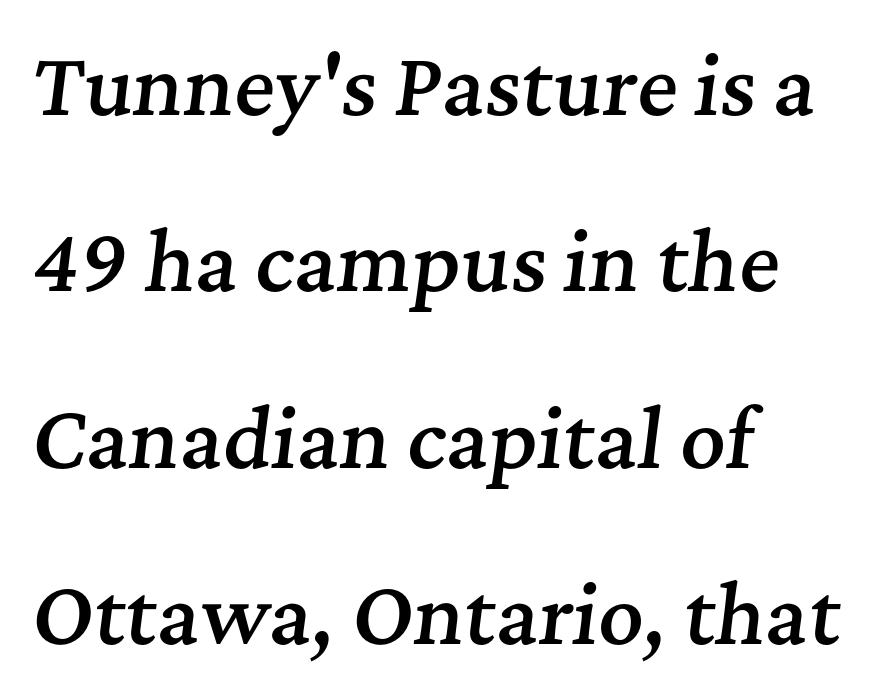
Summary of vertical rhythm: relaxed, with wide interline spacing. Type style note: has serifs. What weight is shown? A semibold, between regular and bold. If you drew a ruler down the left edge, every line would touch it. Lines of text with bare space underneath.
